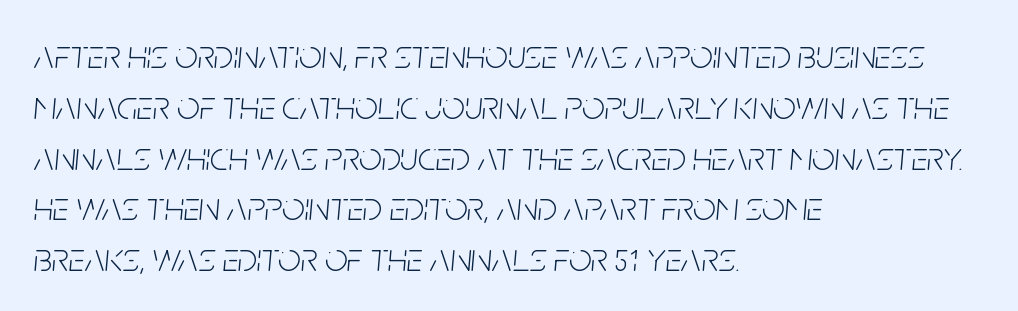
Q: Is the text bold? A: No.
Q: Is the text italic (slanted)? A: Yes, it leans right by about 5 degrees.
Q: Is the text underlined? A: No.
Q: How is the paragraph aligned? A: Left-aligned.
Q: Is the spacing between letters normal or unusually wide? A: Normal.
Q: Is the spacing between lines tight, normal or loose? A: Normal.
Q: Width (condensed, normal, or wide)? A: Condensed.
Q: Stroke contrast? A: Low.
Q: x-height? A: Large.
Q: Monospaced? A: No.
